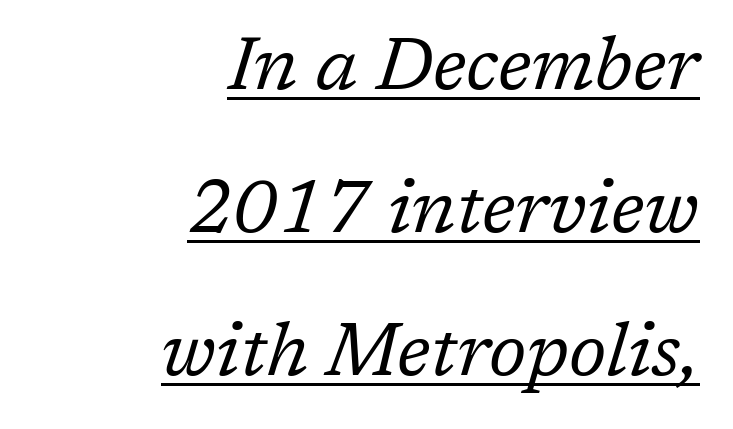
The image shows 74 px regular-weight serif type, italic (leaning right); set right-aligned, loose line spacing (1.93x), normal letter spacing, underlined; low stroke contrast and a medium x-height.
